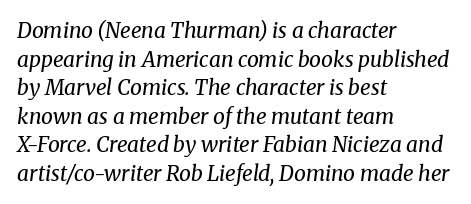
The passage shown stacks its lines at a standard gap. Unmarked baselines from the first word to the last. Notice how the stems are inclined rather than vertical — that's the hallmark of italics. The face looks like a standard text weight, possibly lighter. You could call the tracking neutral — neither tight nor loose. Left-aligned paragraph, ragged on the right.
